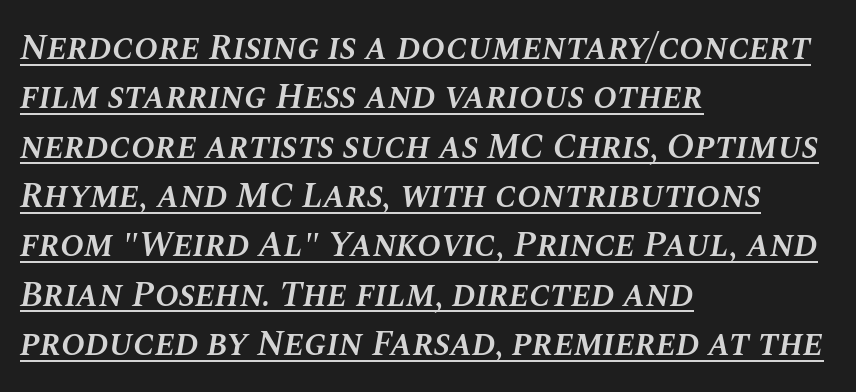
{"italic": "yes", "lean": "right", "slant_degrees": 10, "bold": "semi", "weight": "semibold", "width": "normal", "stroke_contrast": "medium", "x_height": "large", "monospaced": "no", "underline": "yes", "align": "left", "line_spacing": "normal", "line_spacing_ratio": 1.37, "letter_spacing": "normal", "letter_spacing_em": 0.0, "glyph_px": 36}
